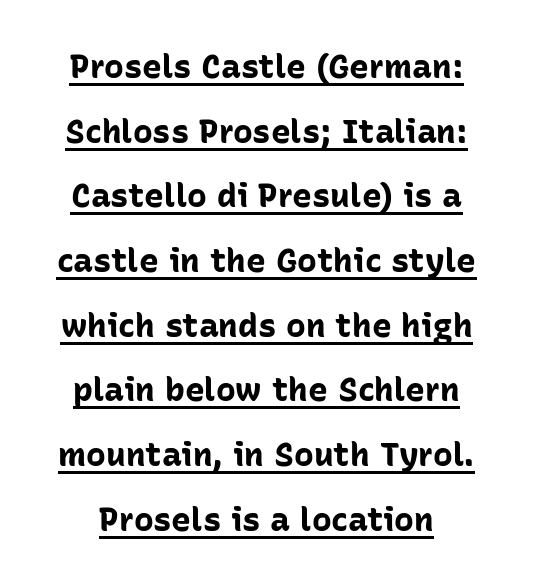
The image shows 33 px bold sans-serif type, upright; set loose line spacing (1.96x), normal letter spacing, underlined; low stroke contrast and a medium x-height.
